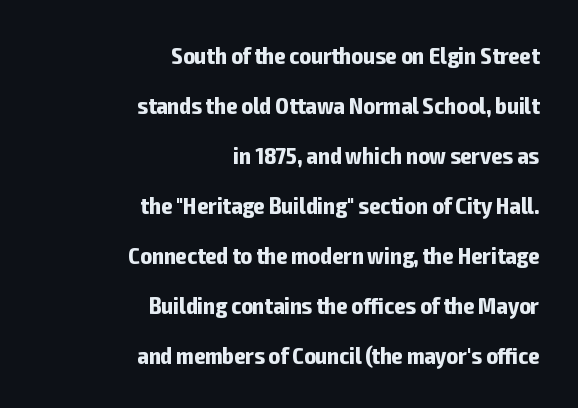
The image shows 24 px bold type, upright; set right-aligned, loose line spacing (2.08x), normal letter spacing, not underlined.
